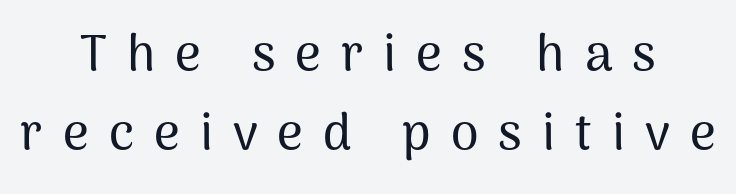
Q: Is the text italic (slanted)? A: No, it is upright.
Q: Is the typeface a serif or a sans-serif typeface? A: Sans-serif.
Q: Is the text underlined? A: No.
Q: How is the paragraph aligned? A: Centered.
Q: Is the spacing between letters normal or unusually wide? A: Unusually wide.
Q: Is the spacing between lines tight, normal or loose? A: Normal.
Q: Width (condensed, normal, or wide)? A: Normal.
Q: Stroke contrast? A: Medium.
Q: x-height? A: Medium.
Q: Monospaced? A: No.
